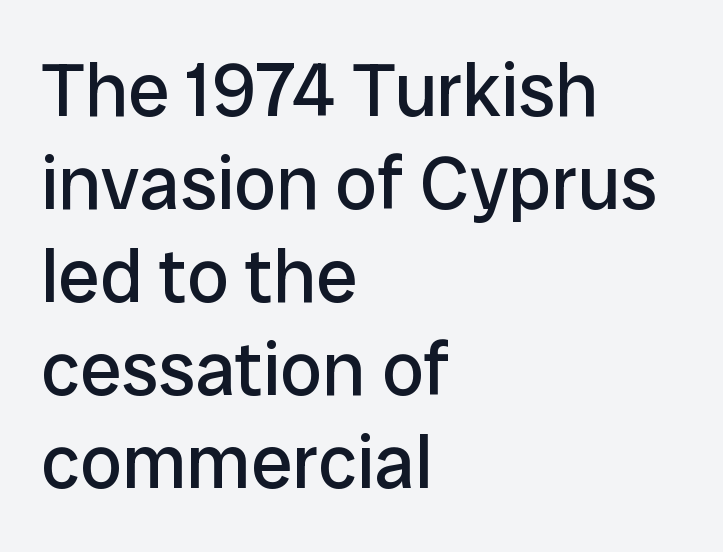
The image shows 75 px regular-weight sans-serif type, upright; set left-aligned, line spacing 1.24x, normal letter spacing, not underlined; low stroke contrast and a medium x-height.
